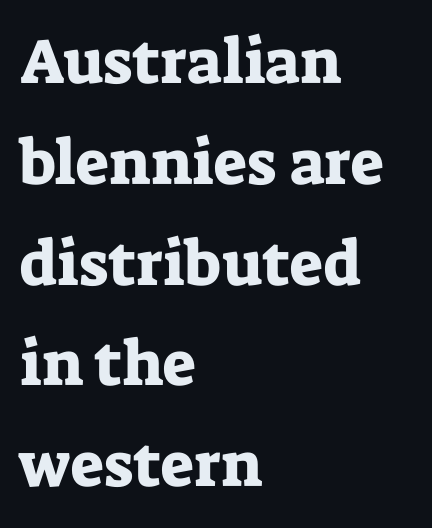
Q: Is the text italic (slanted)? A: No, it is upright.
Q: Is the typeface a serif or a sans-serif typeface? A: Serif.
Q: Is the text underlined? A: No.
Q: How is the paragraph aligned? A: Left-aligned.
Q: Is the spacing between letters normal or unusually wide? A: Normal.
Q: Is the spacing between lines tight, normal or loose? A: Normal.
Q: Width (condensed, normal, or wide)? A: Normal.
Q: Stroke contrast? A: Low.
Q: x-height? A: Medium.
Q: Monospaced? A: No.
